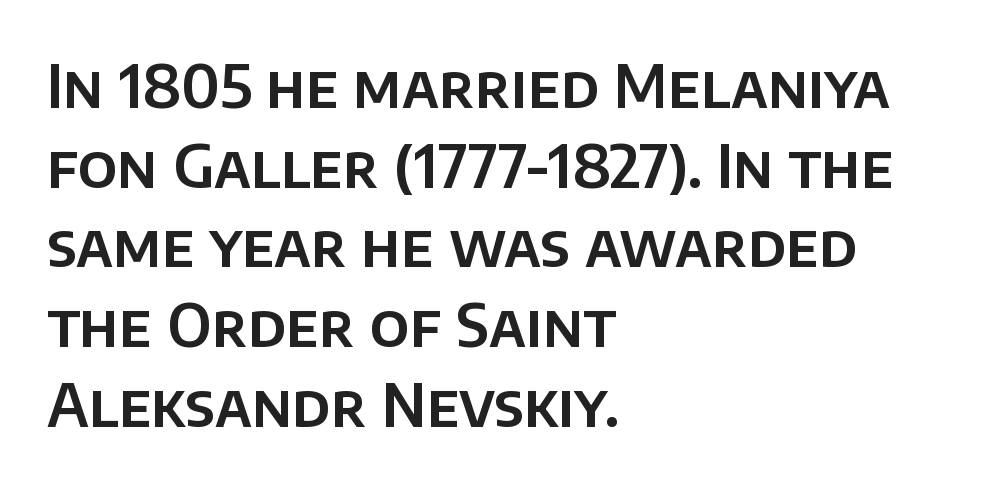
The image shows 59 px sans-serif type, upright; set left-aligned, normal line spacing (1.35x), normal letter spacing, not underlined; low stroke contrast and a large x-height.
